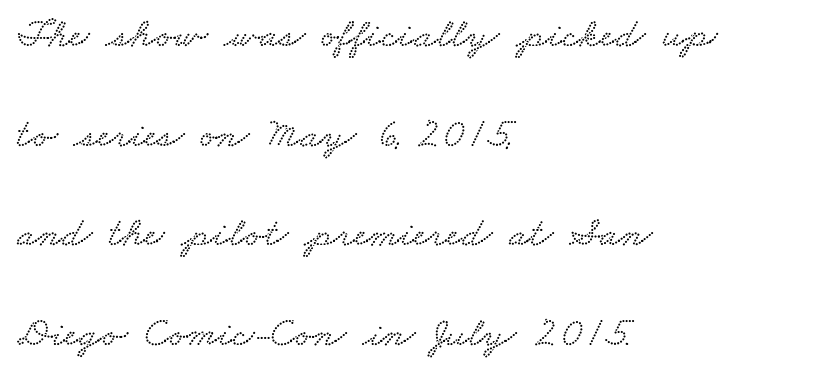
The rendering uses natural spacing where letterforms have individual widths. If you measured baseline to baseline, you'd find a long distance. The strip under each line holds only bare page. Glyph-to-glyph distance matches everyday printed text. The paragraph has a hard left edge and a soft right edge.
